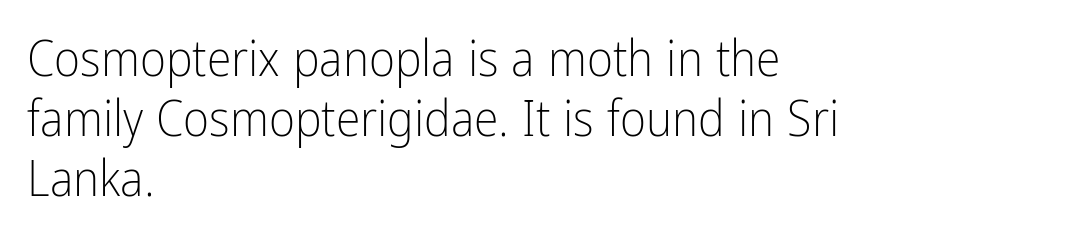
Every stem runs plumb, perpendicular to the baseline. Each letter's strokes conclude bluntly, with no projecting serifs. Compared with a centered layout, this one pins lines to the left instead. Compared with typical body copy, the letter spacing here is the same.
